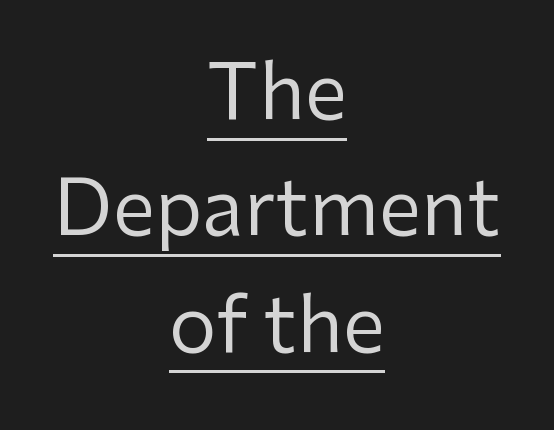
Q: Is the text bold? A: No.
Q: Is the text italic (slanted)? A: No, it is upright.
Q: Is the typeface a serif or a sans-serif typeface? A: Sans-serif.
Q: Is the text underlined? A: Yes.
Q: How is the paragraph aligned? A: Centered.
Q: Is the spacing between letters normal or unusually wide? A: Normal.
Q: Is the spacing between lines tight, normal or loose? A: Normal.
Q: Width (condensed, normal, or wide)? A: Normal.
Q: Stroke contrast? A: Low.
Q: x-height? A: Medium.
Q: Monospaced? A: No.
